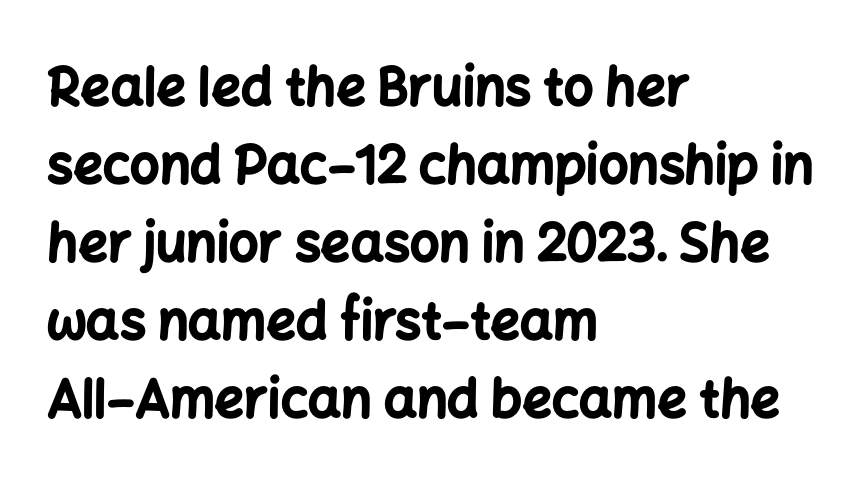
Q: Is the text bold? A: Yes.
Q: Is the text italic (slanted)? A: No, it is upright.
Q: Is the typeface a serif or a sans-serif typeface? A: Sans-serif.
Q: Is the text underlined? A: No.
Q: How is the paragraph aligned? A: Left-aligned.
Q: Is the spacing between letters normal or unusually wide? A: Normal.
Q: Is the spacing between lines tight, normal or loose? A: Normal.
Q: Width (condensed, normal, or wide)? A: Normal.
Q: Stroke contrast? A: Low.
Q: x-height? A: Medium.
Q: Monospaced? A: No.
